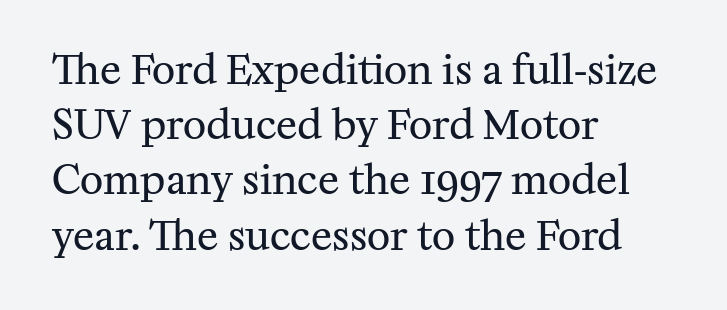
{"serif": "yes", "italic": "no", "bold": "no", "weight": "regular", "width": "normal", "stroke_contrast": "medium", "x_height": "medium", "monospaced": "no", "underline": "no", "align": "left", "line_spacing": "normal", "line_spacing_ratio": 1.38, "letter_spacing": "normal", "letter_spacing_em": 0.0, "glyph_px": 40}
